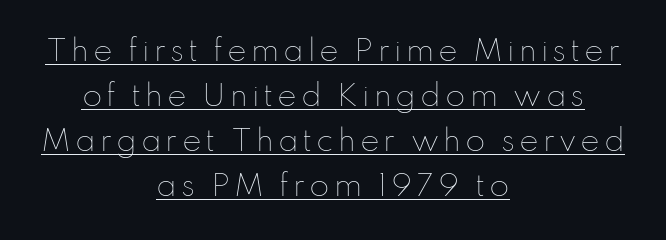
No italicization has been applied; the sample stays upright. The typeface has the unassuming heft of standard copy or less. Evenly set lines give the paragraph a standard silhouette. Proportional: the letters do not fall into vertical columns. This sample is center-justified, so both line endings float freely. The lettering is marked with a stroke running underneath it.
